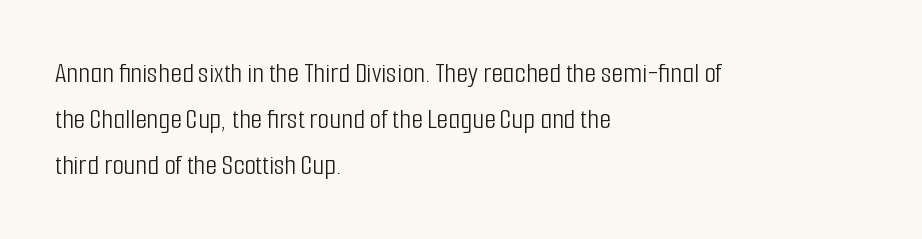
{"serif": "no", "italic": "no", "bold": "no", "weight": "light", "width": "condensed", "stroke_contrast": "low", "x_height": "medium", "monospaced": "no", "underline": "no", "align": "left", "line_spacing": "normal", "line_spacing_ratio": 1.54, "letter_spacing": "normal", "letter_spacing_em": 0.0, "glyph_px": 30}
